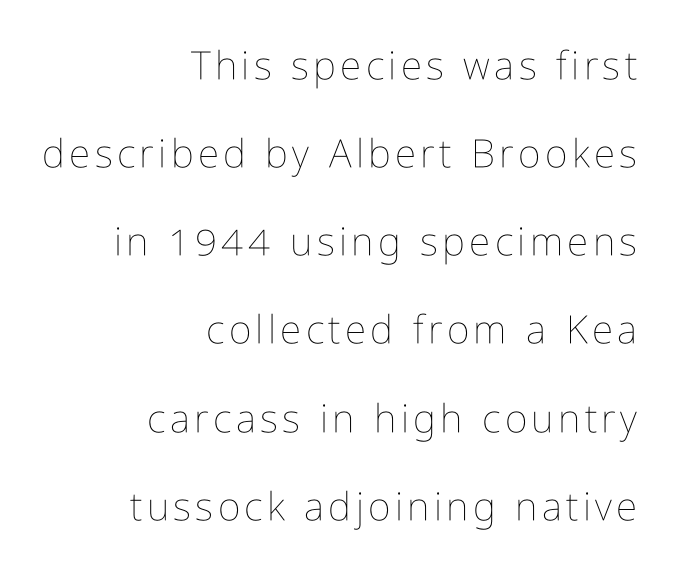
The image shows 39 px thin, condensed type, upright; set right-aligned, loose line spacing (2.26x), not underlined; low stroke contrast and a medium x-height.
